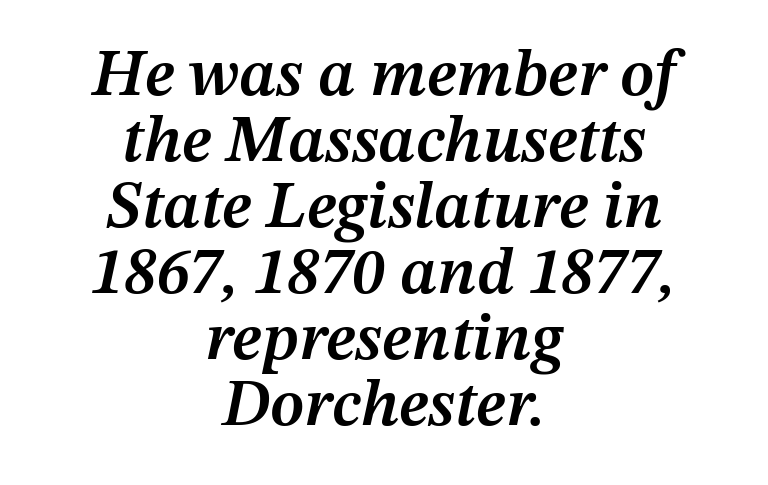
The designer dialed line spacing down below the default. The string is rendered with underlining switched off. Letter spacing: default. Looking at the ascenders, they clearly lean. The rag falls on both sides of this text block equally.
